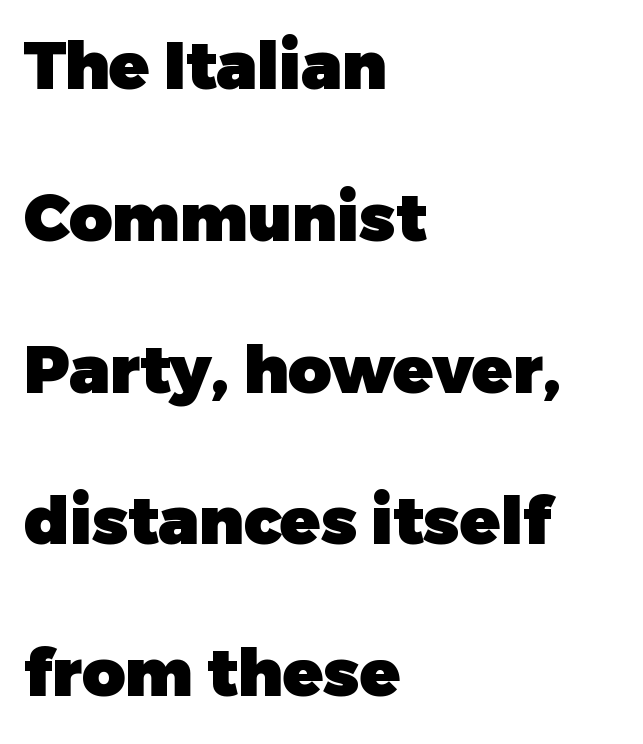
{"serif": "no", "italic": "no", "bold": "yes", "weight": "heavy", "width": "normal", "stroke_contrast": "low", "x_height": "medium", "monospaced": "no", "underline": "no", "align": "left", "line_spacing": "loose", "line_spacing_ratio": 2.3, "letter_spacing": "normal", "letter_spacing_em": 0.0, "glyph_px": 66}
